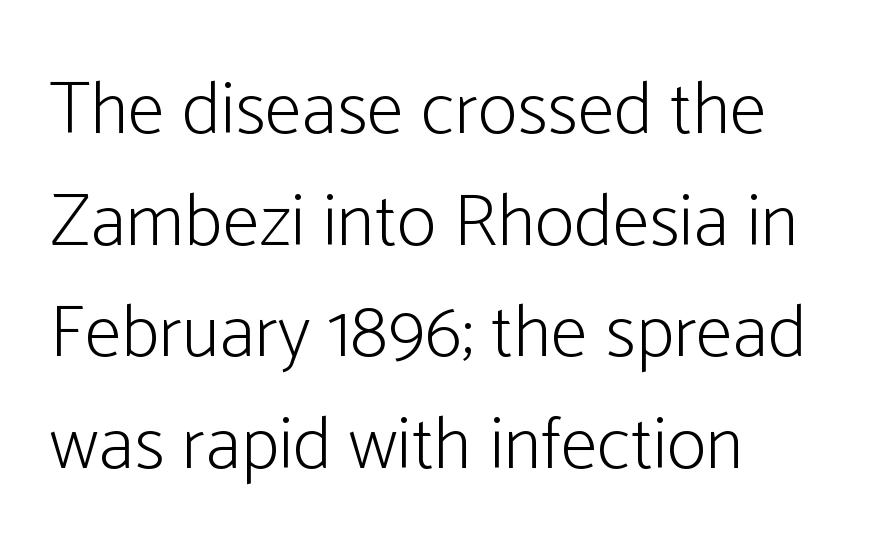
{"serif": "no", "italic": "no", "bold": "no", "weight": "light", "width": "condensed", "stroke_contrast": "low", "x_height": "medium", "monospaced": "no", "underline": "no", "align": "left", "line_spacing": "normal", "line_spacing_ratio": 1.49, "letter_spacing": "normal", "letter_spacing_em": 0.0, "glyph_px": 75}
